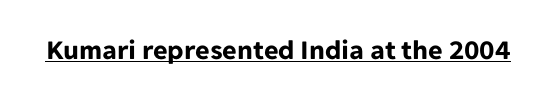
The image shows 28 px bold sans-serif type, upright; set normal letter spacing, underlined; low stroke contrast and a medium x-height.
